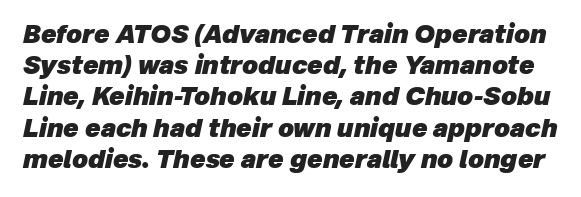
The passage shown is not underscored anywhere. Does extra space separate the letters? No, they use regular spacing. A typesetter would mark this as italic. Regular leading.
